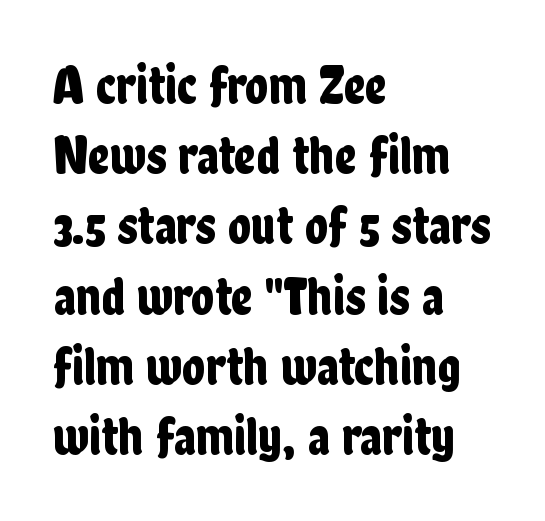
{"serif": "no", "italic": "no", "width": "condensed", "stroke_contrast": "low", "x_height": "medium", "monospaced": "no", "underline": "no", "align": "left", "line_spacing": "normal", "line_spacing_ratio": 1.3, "letter_spacing": "normal", "letter_spacing_em": 0.0, "glyph_px": 54}
